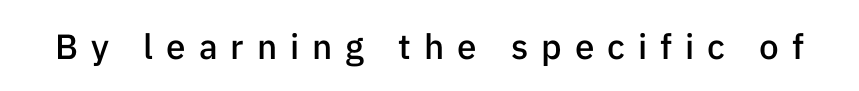
The image shows 35 px semibold sans-serif type, upright; set unusually wide letter spacing (+0.37 em), not underlined; low stroke contrast and a medium x-height.
